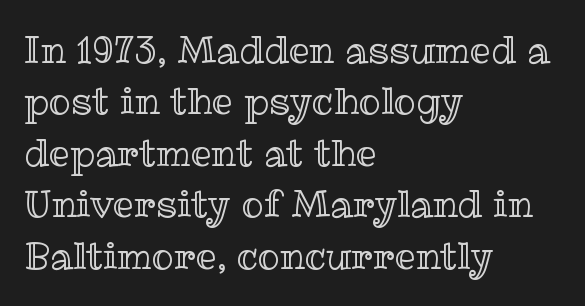
The image shows 37 px text type, upright; set left-aligned, normal line spacing (1.39x), normal letter spacing, not underlined; a medium x-height.
